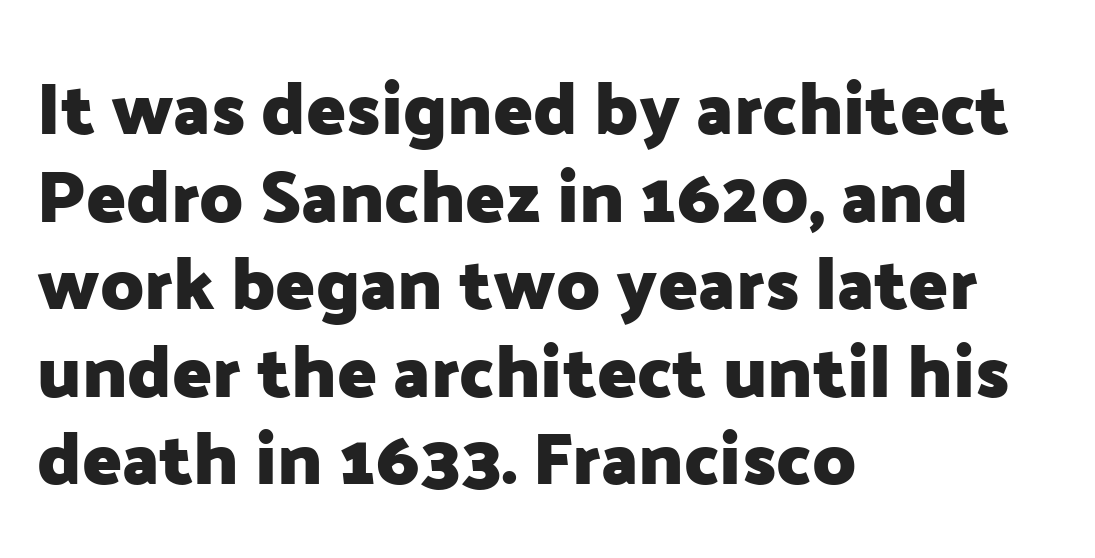
The image shows 73 px heavy sans-serif type, upright; set left-aligned, line spacing 1.2x, normal letter spacing, not underlined; low stroke contrast and a medium x-height.
